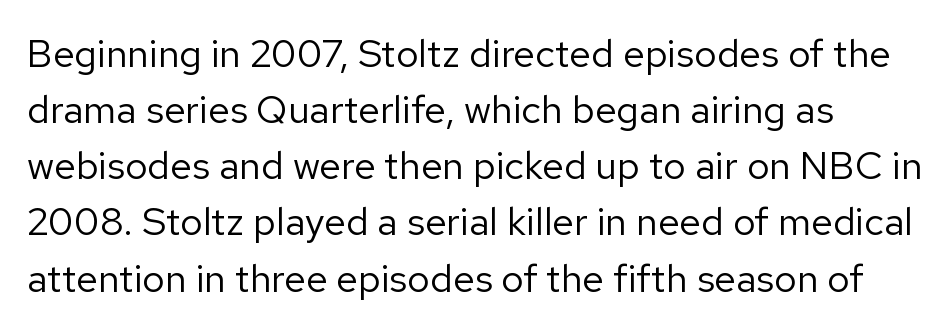
Varying glyph widths throughout — classic text-font behaviour. This is not heavy type; no bold has been used. Observe the absence of serifs on each vertical stroke in this sample. Beneath every word, the page is bare. Compared with typical paragraphs, the rows here are spaced about the same. The paragraph shown leans on its left margin.
